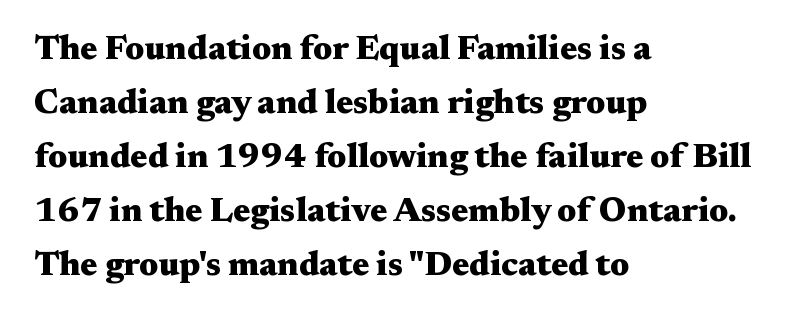
The image shows 34 px heavy, wide serif type, upright; set left-aligned, normal line spacing (1.59x), normal letter spacing, not underlined; medium stroke contrast and a medium x-height.
